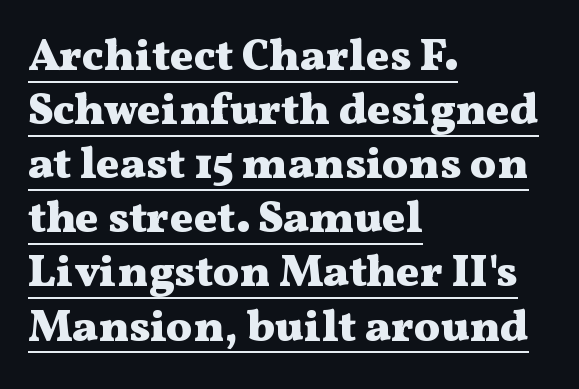
Q: Is the text bold? A: Yes.
Q: Is the text italic (slanted)? A: No, it is upright.
Q: Is the typeface a serif or a sans-serif typeface? A: Serif.
Q: Is the text underlined? A: Yes.
Q: How is the paragraph aligned? A: Left-aligned.
Q: Is the spacing between letters normal or unusually wide? A: Normal.
Q: Width (condensed, normal, or wide)? A: Wide.
Q: Stroke contrast? A: Medium.
Q: x-height? A: Medium.
Q: Monospaced? A: No.
